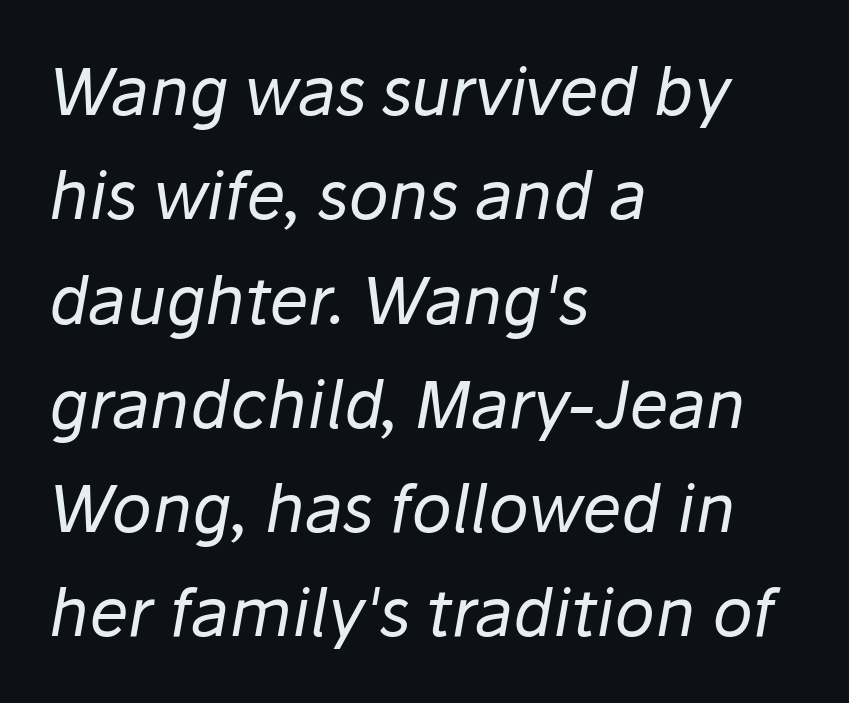
Q: Is the text bold? A: No.
Q: Is the text italic (slanted)? A: Yes, it leans right by about 10 degrees.
Q: Is the text underlined? A: No.
Q: How is the paragraph aligned? A: Left-aligned.
Q: Is the spacing between letters normal or unusually wide? A: Normal.
Q: Is the spacing between lines tight, normal or loose? A: Normal.
Q: Width (condensed, normal, or wide)? A: Normal.
Q: Stroke contrast? A: Low.
Q: x-height? A: Medium.
Q: Monospaced? A: No.
